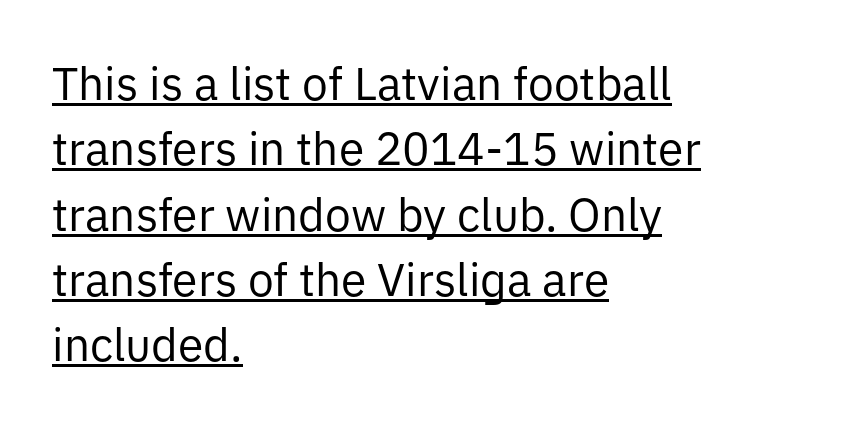
Q: Is the text bold? A: No.
Q: Is the text italic (slanted)? A: No, it is upright.
Q: Is the typeface a serif or a sans-serif typeface? A: Sans-serif.
Q: Is the text underlined? A: Yes.
Q: How is the paragraph aligned? A: Left-aligned.
Q: Is the spacing between letters normal or unusually wide? A: Normal.
Q: Is the spacing between lines tight, normal or loose? A: Normal.
Q: Width (condensed, normal, or wide)? A: Normal.
Q: Stroke contrast? A: Low.
Q: x-height? A: Medium.
Q: Monospaced? A: No.
